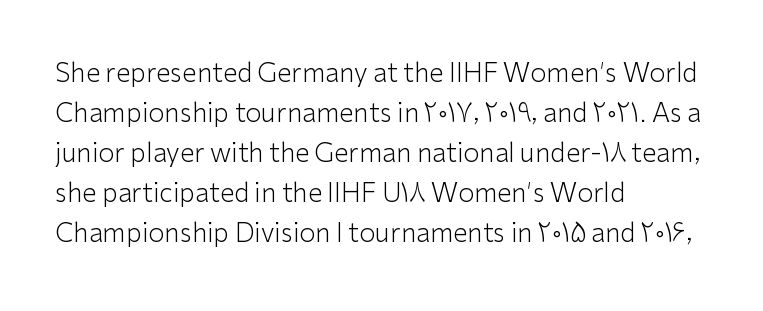
Descender tails drop into unmarked territory. Stroke mass is kept to a normal reading level or below. Default kerning and tracking; the words read as compact shapes. Teacher's note: observe the even left margin — that is flush-left alignment.
